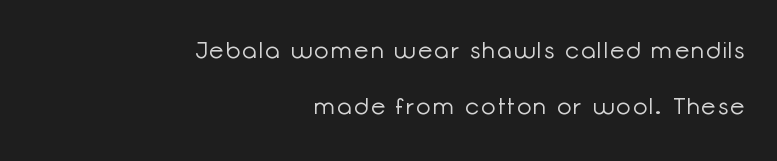
Q: Is the text bold? A: No.
Q: Is the text italic (slanted)? A: No, it is upright.
Q: Is the text underlined? A: No.
Q: How is the paragraph aligned? A: Right-aligned.
Q: Is the spacing between lines tight, normal or loose? A: Loose.
